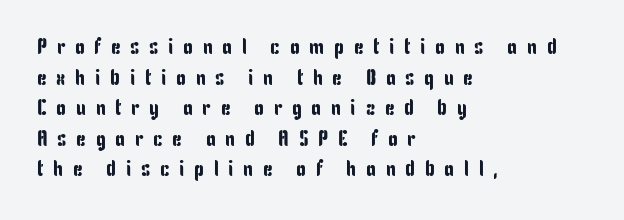
Q: Is the text italic (slanted)? A: No, it is upright.
Q: Is the text underlined? A: No.
Q: How is the paragraph aligned? A: Left-aligned.
Q: Is the spacing between letters normal or unusually wide? A: Unusually wide.
Q: Is the spacing between lines tight, normal or loose? A: Normal.
